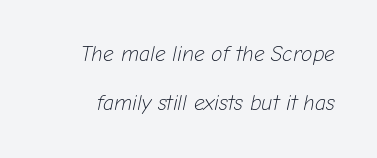
{"italic": "yes", "lean": "right", "slant_degrees": 12, "bold": "no", "underline": "no", "line_spacing": "loose", "line_spacing_ratio": 2.31, "letter_spacing": "normal", "letter_spacing_em": 0.0, "glyph_px": 21}
